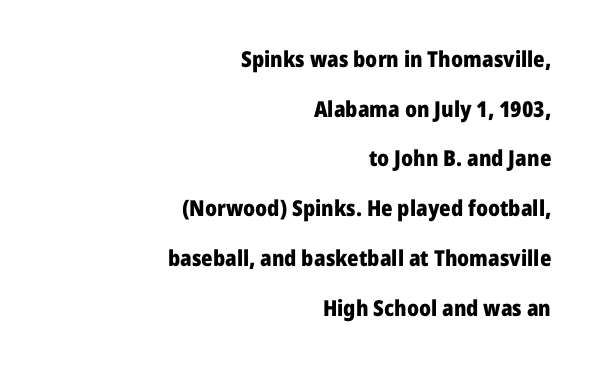
{"italic": "no", "bold": "yes", "underline": "no", "align": "right", "line_spacing": "loose", "line_spacing_ratio": 2.26, "letter_spacing": "normal", "letter_spacing_em": 0.0, "glyph_px": 22}
